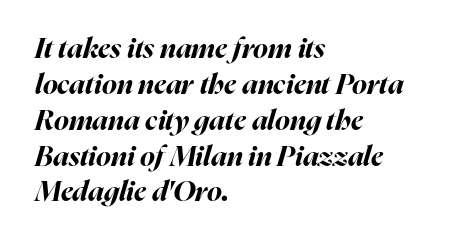
Q: Is the text bold? A: Yes.
Q: Is the text italic (slanted)? A: Yes, it leans right by about 16 degrees.
Q: Is the text underlined? A: No.
Q: How is the paragraph aligned? A: Left-aligned.
Q: Is the spacing between letters normal or unusually wide? A: Normal.
Q: Is the spacing between lines tight, normal or loose? A: Normal.
Q: Width (condensed, normal, or wide)? A: Normal.
Q: Stroke contrast? A: High.
Q: x-height? A: Medium.
Q: Monospaced? A: No.
